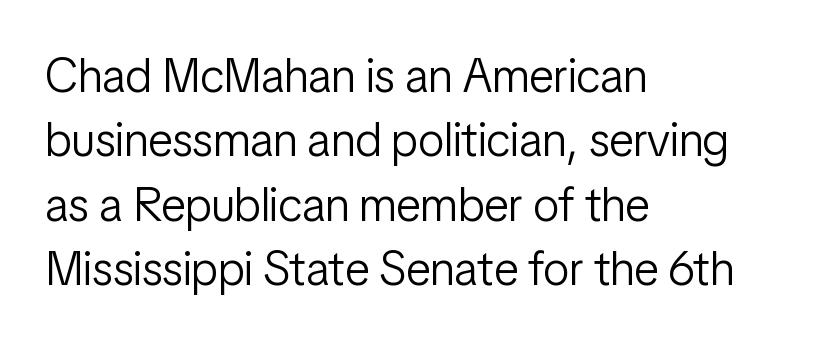
Q: Is the text bold? A: No.
Q: Is the text italic (slanted)? A: No, it is upright.
Q: Is the typeface a serif or a sans-serif typeface? A: Sans-serif.
Q: Is the text underlined? A: No.
Q: How is the paragraph aligned? A: Left-aligned.
Q: Is the spacing between letters normal or unusually wide? A: Normal.
Q: Is the spacing between lines tight, normal or loose? A: Normal.
Q: Width (condensed, normal, or wide)? A: Condensed.
Q: Stroke contrast? A: Low.
Q: x-height? A: Medium.
Q: Monospaced? A: No.
